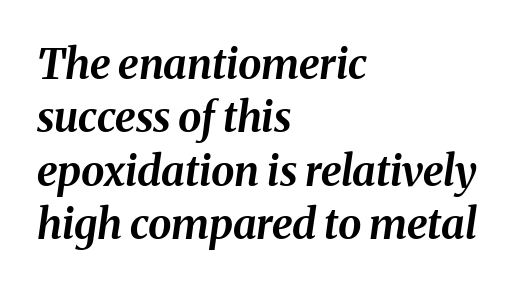
The image shows 42 px bold type, italic (leaning right); set left-aligned, normal line spacing (1.27x), normal letter spacing, not underlined; medium stroke contrast and a medium x-height.
